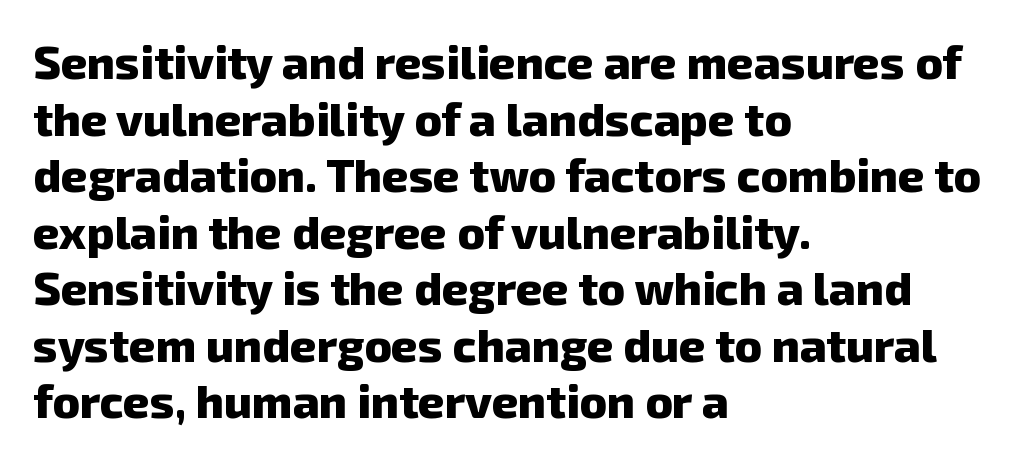
The strokes are fattened all the way to bold. This sample has the flowing, uneven cadence of proportional lettering. Reading down the block, your eye returns to a fixed left position each line. The foot of each line stays bare and open. The text was rendered using a sans face with plain stroke endings.
